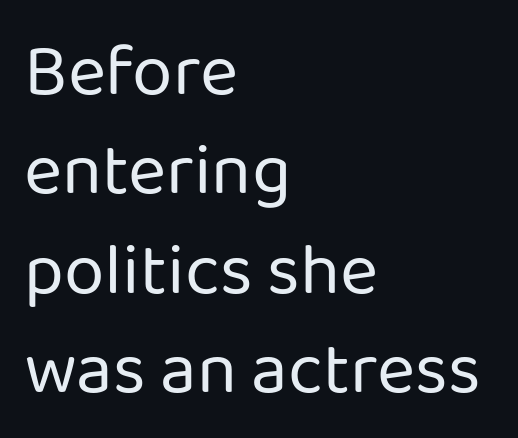
Q: Is the text bold? A: No.
Q: Is the text italic (slanted)? A: No, it is upright.
Q: Is the typeface a serif or a sans-serif typeface? A: Sans-serif.
Q: Is the text underlined? A: No.
Q: How is the paragraph aligned? A: Left-aligned.
Q: Is the spacing between letters normal or unusually wide? A: Normal.
Q: Is the spacing between lines tight, normal or loose? A: Normal.
Q: Width (condensed, normal, or wide)? A: Normal.
Q: Stroke contrast? A: Low.
Q: x-height? A: Medium.
Q: Monospaced? A: No.
